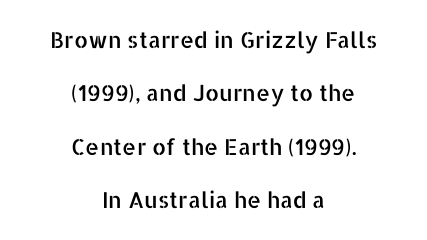
Q: Is the text italic (slanted)? A: No, it is upright.
Q: Is the text underlined? A: No.
Q: How is the paragraph aligned? A: Centered.
Q: Is the spacing between letters normal or unusually wide? A: Normal.
Q: Is the spacing between lines tight, normal or loose? A: Loose.
